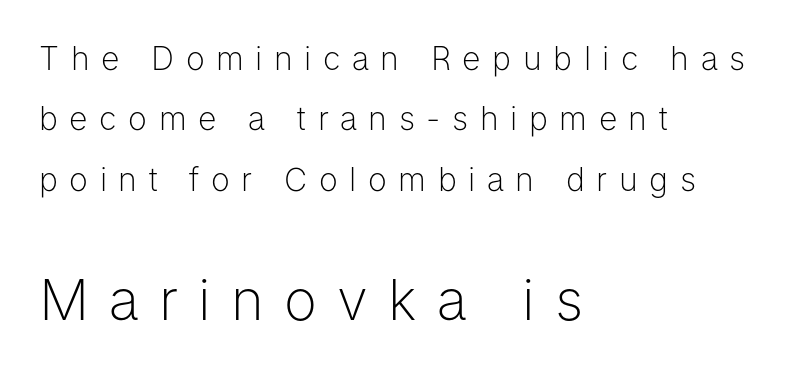
{"serif": "no", "italic": "no", "bold": "no", "weight": "light", "width": "normal", "stroke_contrast": "low", "x_height": "medium", "monospaced": "no", "underline": "no", "align": "left", "line_spacing_ratio": 1.89, "letter_spacing": "wide", "letter_spacing_em": 0.36, "larger_block": "second", "size_ratio": 1.75, "glyph_px": 56}
